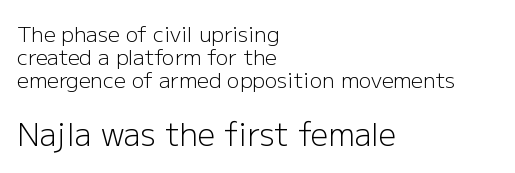
Q: Is the text bold? A: No.
Q: Is the text italic (slanted)? A: No, it is upright.
Q: Is the typeface a serif or a sans-serif typeface? A: Sans-serif.
Q: Is the text underlined? A: No.
Q: How is the paragraph aligned? A: Left-aligned.
Q: Is the spacing between letters normal or unusually wide? A: Normal.
Q: Is the spacing between lines tight, normal or loose? A: Tight.
Q: Which block of text is set in a larger size, the first (top) or the second (bottom)? A: The second (bottom) one.
Q: Width (condensed, normal, or wide)? A: Normal.
Q: Stroke contrast? A: Low.
Q: x-height? A: Medium.
Q: Monospaced? A: No.
